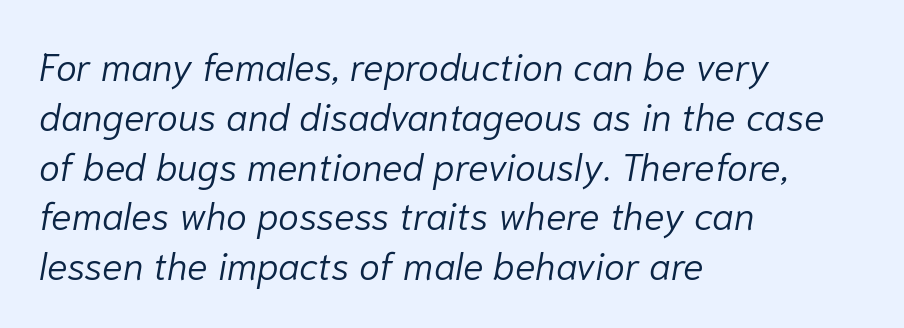
Q: Is the text bold? A: No.
Q: Is the text italic (slanted)? A: Yes, it leans right by about 10 degrees.
Q: Is the text underlined? A: No.
Q: How is the paragraph aligned? A: Left-aligned.
Q: Is the spacing between letters normal or unusually wide? A: Normal.
Q: Is the spacing between lines tight, normal or loose? A: Normal.
Q: Width (condensed, normal, or wide)? A: Normal.
Q: Stroke contrast? A: Low.
Q: x-height? A: Medium.
Q: Monospaced? A: No.
